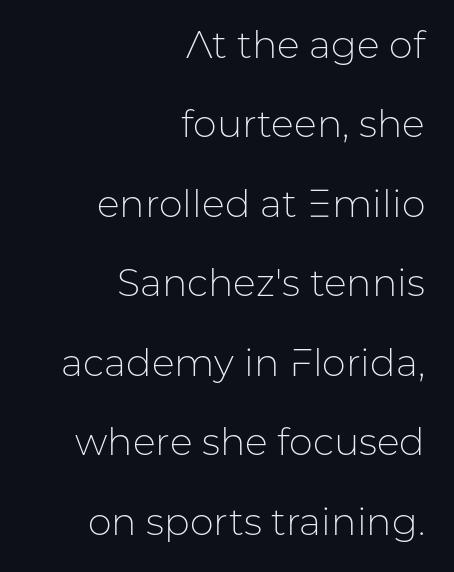
The image shows 38 px light sans-serif type, upright; set right-aligned, loose line spacing (2.09x), normal letter spacing, not underlined; low stroke contrast and a medium x-height.
